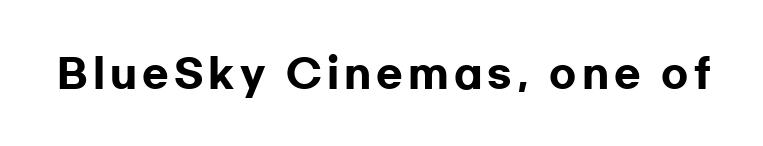
I'd describe the lettering as bold — thick and assertive. Spacing verdict: proportional, widths tailored to each character. A bare baseline throughout the passage. Designer's note — italics off, roman on.
